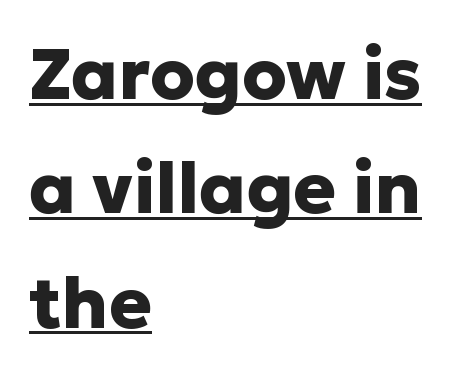
The image shows 71 px heavy sans-serif type, upright; set left-aligned, normal line spacing (1.61x), normal letter spacing, underlined; low stroke contrast and a medium x-height.
